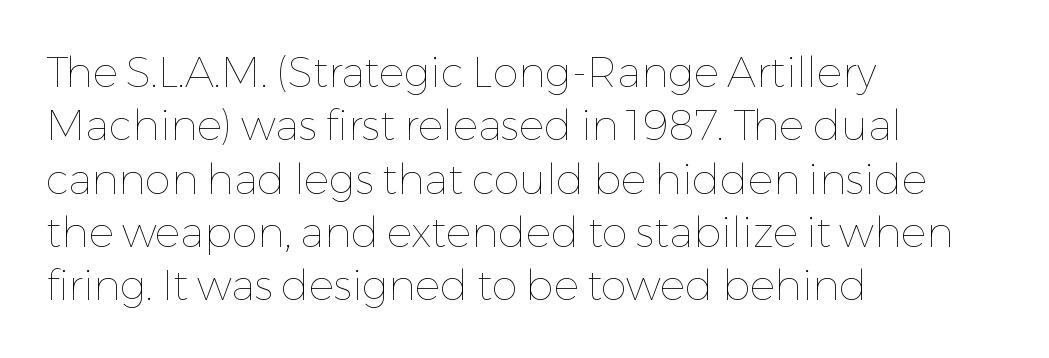
{"italic": "no", "bold": "no", "weight": "thin", "width": "normal", "stroke_contrast": "low", "x_height": "medium", "monospaced": "no", "underline": "no", "align": "left", "line_spacing": "normal", "line_spacing_ratio": 1.27, "letter_spacing": "normal", "letter_spacing_em": 0.0, "glyph_px": 42}
